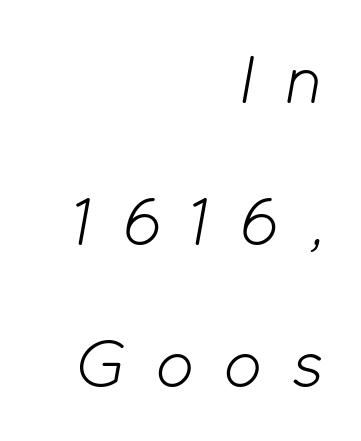
The image shows 68 px light type, italic (leaning right); set right-aligned, loose line spacing (2.09x), unusually wide letter spacing (+0.37 em), not underlined; low stroke contrast and a medium x-height.
